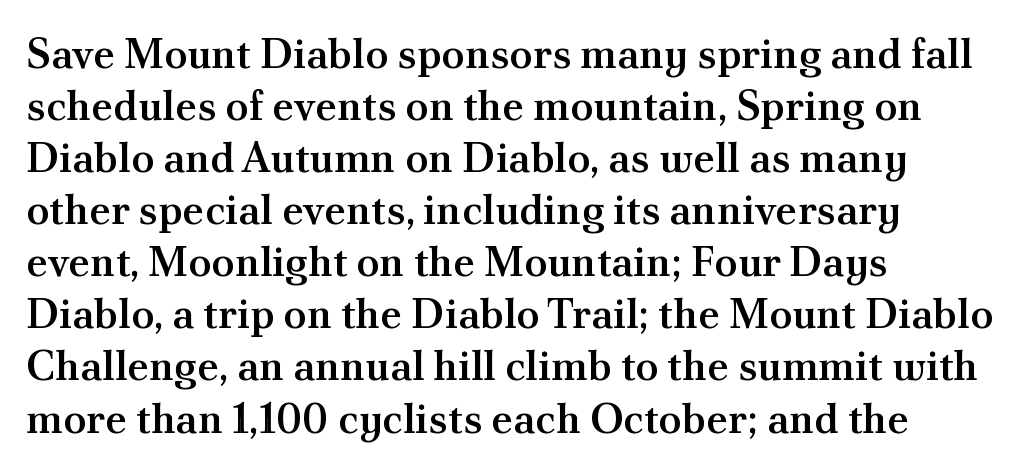
The image shows 42 px semibold serif type, upright; set left-aligned, line spacing 1.24x, normal letter spacing, not underlined; medium stroke contrast and a small x-height.
